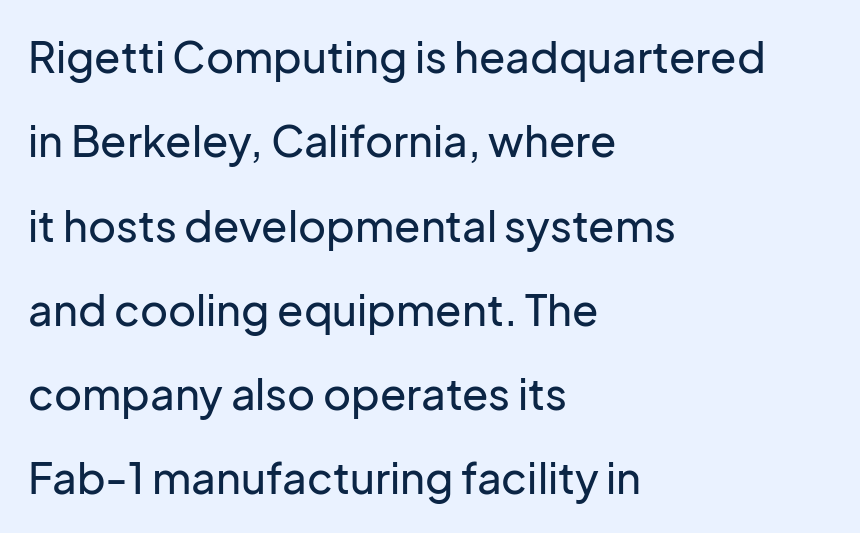
Q: Is the text italic (slanted)? A: No, it is upright.
Q: Is the typeface a serif or a sans-serif typeface? A: Sans-serif.
Q: Is the text underlined? A: No.
Q: How is the paragraph aligned? A: Left-aligned.
Q: Is the spacing between letters normal or unusually wide? A: Normal.
Q: Is the spacing between lines tight, normal or loose? A: Loose.
Q: Width (condensed, normal, or wide)? A: Normal.
Q: Stroke contrast? A: Low.
Q: x-height? A: Medium.
Q: Monospaced? A: No.
